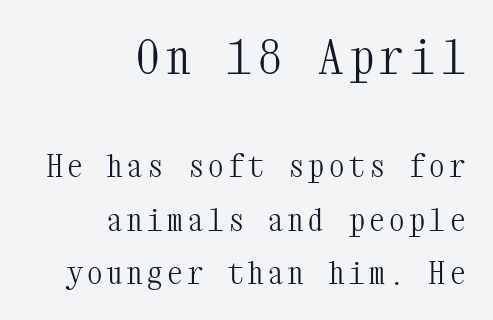
The image shows 47 px light, condensed serif type, upright, monospaced; set right-aligned, line spacing 1.72x, not underlined; the first (top) block is 1.52x larger; medium stroke contrast and a medium x-height.
